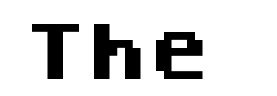
Words appear dense and cohesive because spacing is normal. Descender tails drop into unmarked territory. Weight check: bold — yes, fully. Notice how the stems are strictly vertical — no italics here. A sans-serif font was chosen for this passage. This sample has the flowing, uneven cadence of proportional lettering.
